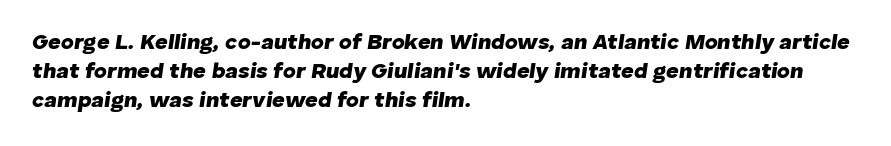
Honestly, there is no underline to notice here at all. The specimen reads as italic at a glance. The sample has been set heavy, in full bold. The letterforms sit shoulder to shoulder at normal distance. Horizontal bands of white between lines are of average thickness. Casual observation: everything's shoved over to the left.
